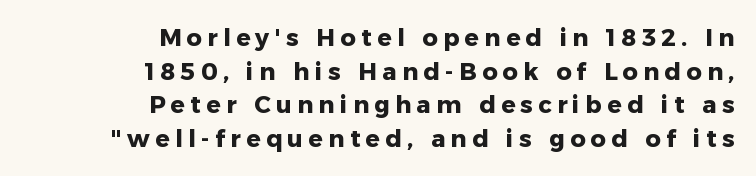
Horizontally, the lines are justified to the trailing edge only. Typesetter's note: full bold, strokes at maximum text heaviness. Substantial extra tracking has been applied to these lines. Successive baselines arrive at the customary interval.
